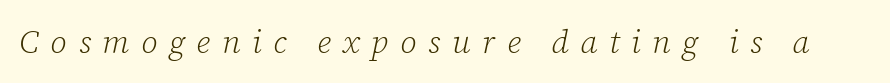
The image shows 32 px light serif type, italic (leaning right); set unusually wide letter spacing (+0.36 em), not underlined; low stroke contrast and a medium x-height.
